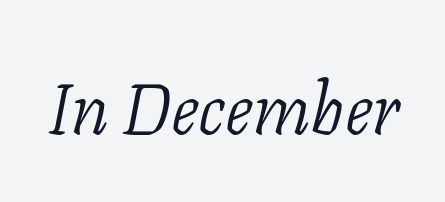
{"serif": "yes", "italic": "yes", "lean": "right", "slant_degrees": 11, "bold": "no", "weight": "light", "width": "normal", "stroke_contrast": "low", "x_height": "medium", "monospaced": "no", "underline": "no", "letter_spacing": "normal", "letter_spacing_em": 0.0, "glyph_px": 71}
